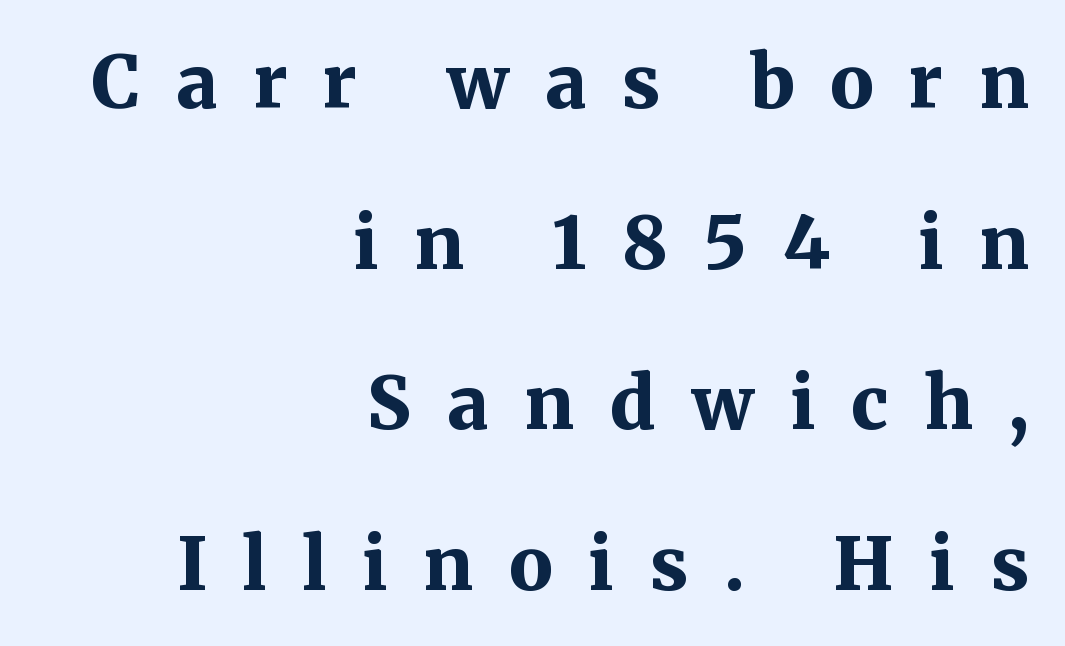
Q: Is the text bold? A: Yes.
Q: Is the text italic (slanted)? A: No, it is upright.
Q: Is the typeface a serif or a sans-serif typeface? A: Serif.
Q: Is the text underlined? A: No.
Q: How is the paragraph aligned? A: Right-aligned.
Q: Is the spacing between letters normal or unusually wide? A: Unusually wide.
Q: Is the spacing between lines tight, normal or loose? A: Loose.
Q: Width (condensed, normal, or wide)? A: Normal.
Q: Stroke contrast? A: Medium.
Q: x-height? A: Medium.
Q: Monospaced? A: No.
